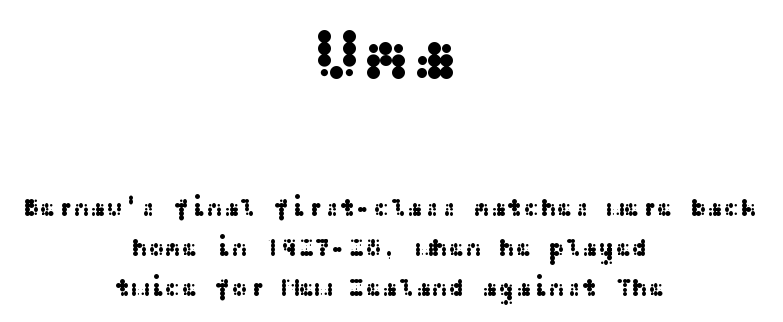
The image shows 74 px wide sans-serif type, upright; set centered, normal line spacing (1.6x), normal letter spacing, not underlined; the first (top) block is 2.96x larger; medium stroke contrast and a medium x-height.
